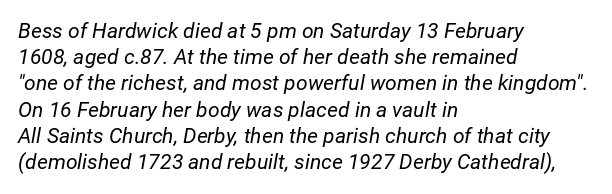
Q: Is the text bold? A: No.
Q: Is the text italic (slanted)? A: Yes, it leans right by about 12 degrees.
Q: Is the text underlined? A: No.
Q: How is the paragraph aligned? A: Left-aligned.
Q: Is the spacing between letters normal or unusually wide? A: Normal.
Q: Is the spacing between lines tight, normal or loose? A: Normal.
